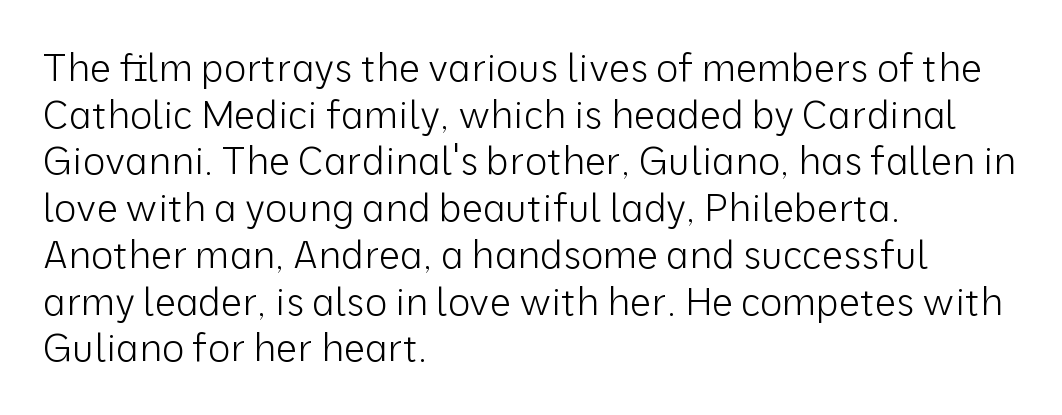
The image shows 38 px light sans-serif type, upright; set left-aligned, line spacing 1.23x, normal letter spacing, not underlined; low stroke contrast and a medium x-height.
